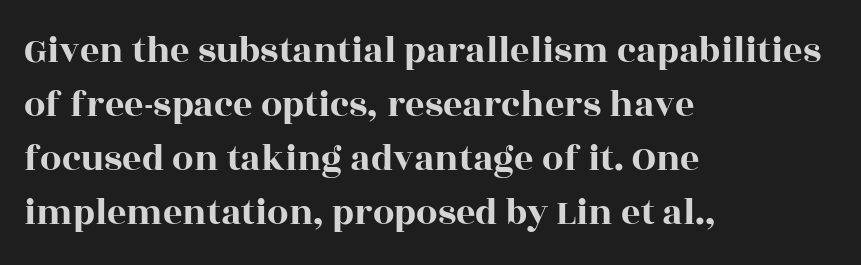
The image shows 38 px wide serif type, upright; set left-aligned, normal line spacing (1.42x), normal letter spacing, not underlined; a large x-height.
